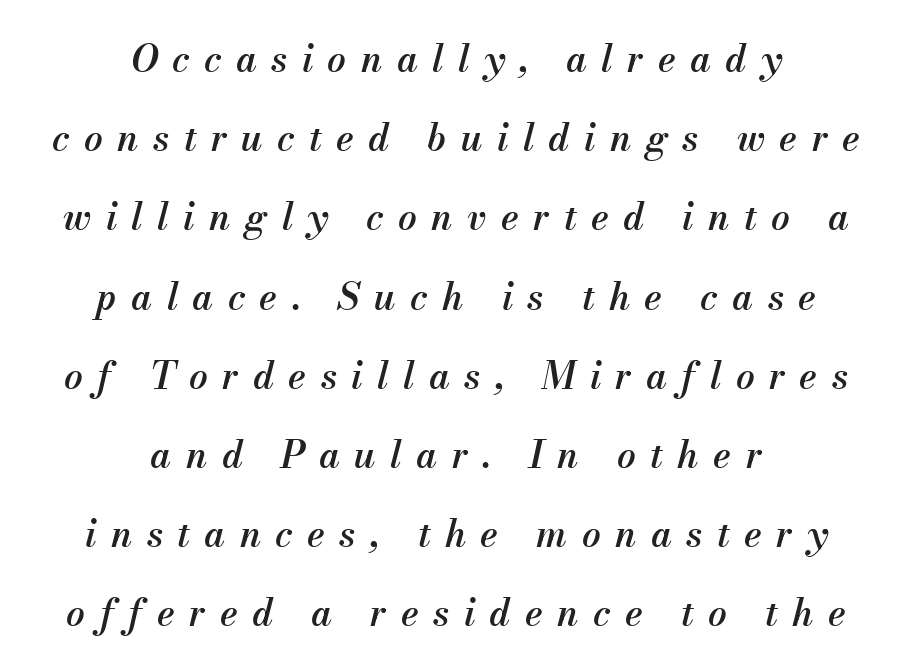
Q: Is the text bold? A: Semi-bold.
Q: Is the text italic (slanted)? A: Yes, it leans right by about 13 degrees.
Q: Is the text underlined? A: No.
Q: How is the paragraph aligned? A: Centered.
Q: Is the spacing between letters normal or unusually wide? A: Unusually wide.
Q: Is the spacing between lines tight, normal or loose? A: Loose.
Q: Width (condensed, normal, or wide)? A: Normal.
Q: Stroke contrast? A: Medium.
Q: x-height? A: Small.
Q: Monospaced? A: No.
